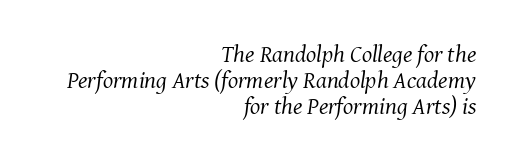
{"italic": "yes", "lean": "right", "slant_degrees": 8, "bold": "no", "underline": "no", "align": "right", "line_spacing": "tight", "line_spacing_ratio": 1.08, "letter_spacing": "normal", "letter_spacing_em": 0.0, "glyph_px": 24}
